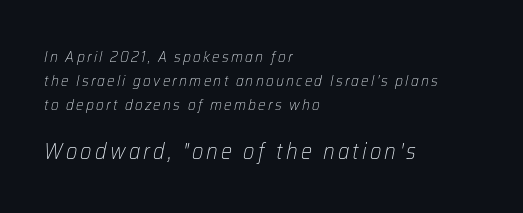
The image shows 22 px text type, italic (leaning right); set left-aligned, normal line spacing (1.6x), not underlined; the second (bottom) block is 1.47x larger.
